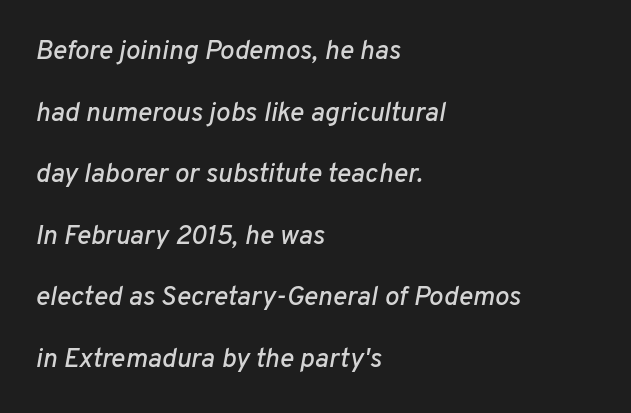
Q: Is the text italic (slanted)? A: Yes, it leans right by about 10 degrees.
Q: Is the text underlined? A: No.
Q: How is the paragraph aligned? A: Left-aligned.
Q: Is the spacing between letters normal or unusually wide? A: Normal.
Q: Is the spacing between lines tight, normal or loose? A: Loose.
